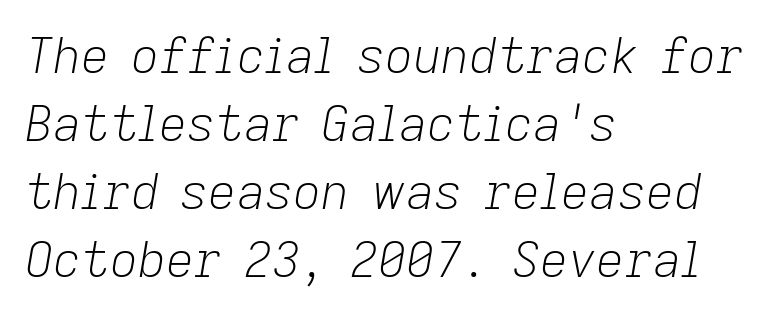
The image shows 49 px light type, italic (leaning right); set left-aligned, normal line spacing (1.39x), normal letter spacing, not underlined; low stroke contrast and a medium x-height.
